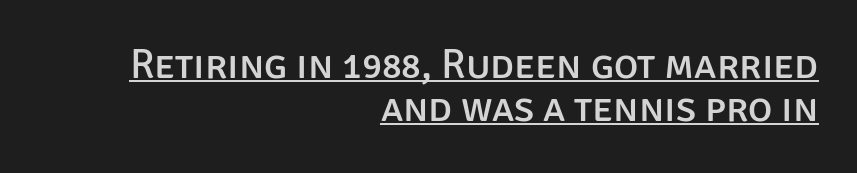
How would I describe the line gaps? Narrow and economical. These lines keep a tight, regular rhythm from letter to letter. The letters stand straight up with perfectly vertical stems. Proportional: the letters do not fall into vertical columns.
